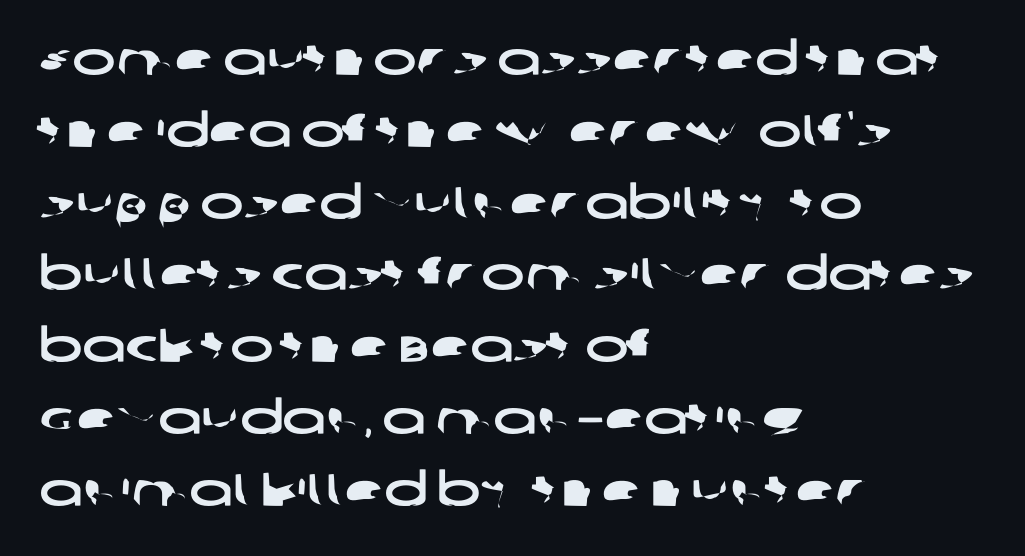
The image shows 46 px wide sans-serif type; set left-aligned, normal line spacing (1.56x), normal letter spacing, not underlined; low stroke contrast and a large x-height.
